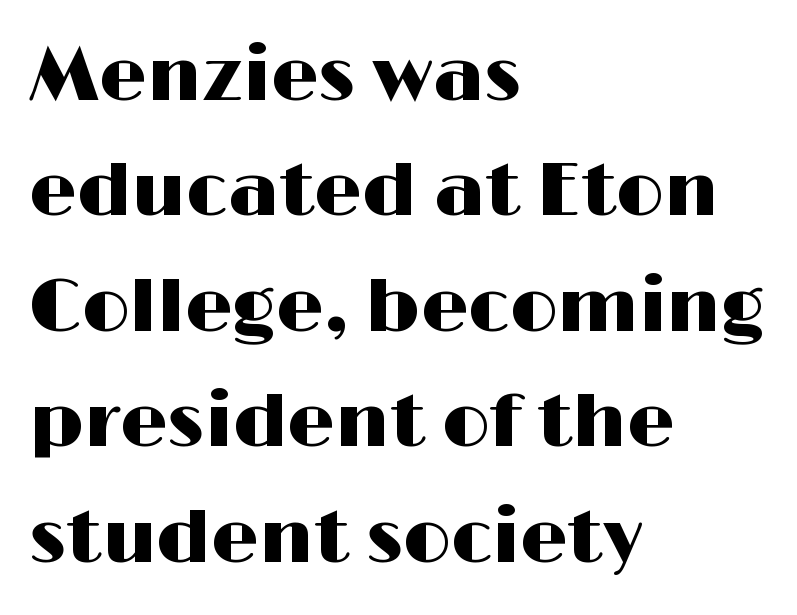
Q: Is the text italic (slanted)? A: No, it is upright.
Q: Is the typeface a serif or a sans-serif typeface? A: Sans-serif.
Q: Is the text underlined? A: No.
Q: How is the paragraph aligned? A: Left-aligned.
Q: Is the spacing between letters normal or unusually wide? A: Normal.
Q: Is the spacing between lines tight, normal or loose? A: Normal.
Q: Width (condensed, normal, or wide)? A: Wide.
Q: Stroke contrast? A: High.
Q: x-height? A: Medium.
Q: Monospaced? A: No.
